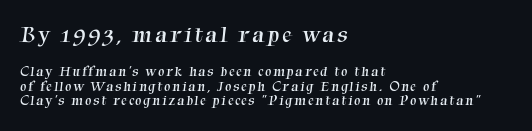
{"bold": "no", "underline": "no", "align": "left", "line_spacing": "tight", "line_spacing_ratio": 1.04, "larger_block": "first", "size_ratio": 1.64, "glyph_px": 23}
